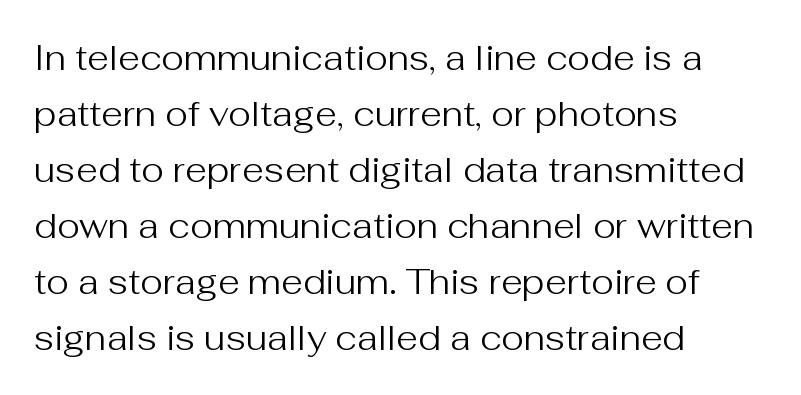
The image shows 35 px regular-weight sans-serif type, upright; set left-aligned, normal line spacing (1.6x), normal letter spacing, not underlined; medium stroke contrast and a medium x-height.
